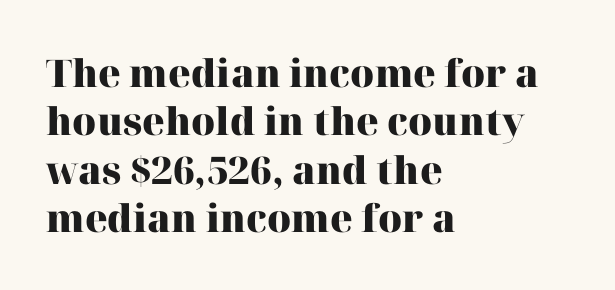
Q: Is the text bold? A: Yes.
Q: Is the text italic (slanted)? A: No, it is upright.
Q: Is the typeface a serif or a sans-serif typeface? A: Serif.
Q: Is the text underlined? A: No.
Q: How is the paragraph aligned? A: Left-aligned.
Q: Is the spacing between letters normal or unusually wide? A: Normal.
Q: Is the spacing between lines tight, normal or loose? A: Normal.
Q: Width (condensed, normal, or wide)? A: Normal.
Q: Stroke contrast? A: High.
Q: x-height? A: Medium.
Q: Monospaced? A: No.
